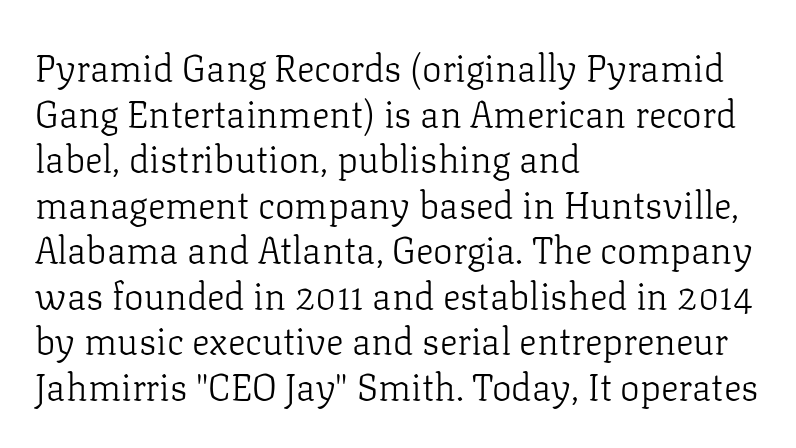
Q: Is the text bold? A: No.
Q: Is the text italic (slanted)? A: No, it is upright.
Q: Is the typeface a serif or a sans-serif typeface? A: Serif.
Q: Is the text underlined? A: No.
Q: How is the paragraph aligned? A: Left-aligned.
Q: Is the spacing between letters normal or unusually wide? A: Normal.
Q: Width (condensed, normal, or wide)? A: Normal.
Q: Stroke contrast? A: Low.
Q: x-height? A: Medium.
Q: Monospaced? A: No.
